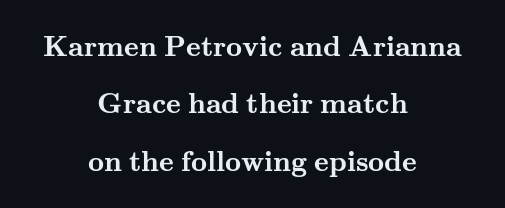
{"serif": "yes", "italic": "no", "bold": "yes", "weight": "semibold", "width": "wide", "stroke_contrast": "medium", "x_height": "small", "monospaced": "no", "underline": "no", "align": "center", "line_spacing": "loose", "line_spacing_ratio": 2.05, "letter_spacing": "normal", "letter_spacing_em": 0.0, "glyph_px": 28}
